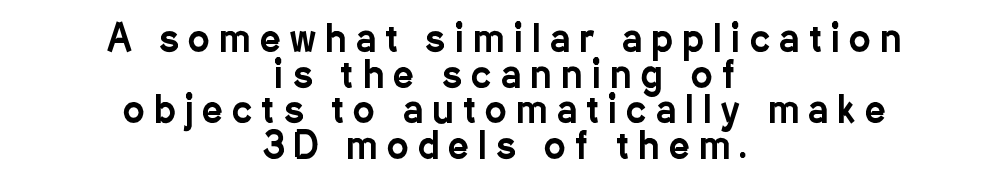
The image shows 36 px condensed sans-serif type, upright; set centered, tight line spacing (0.99x), unusually wide letter spacing (+0.27 em), not underlined; low stroke contrast and a medium x-height.
